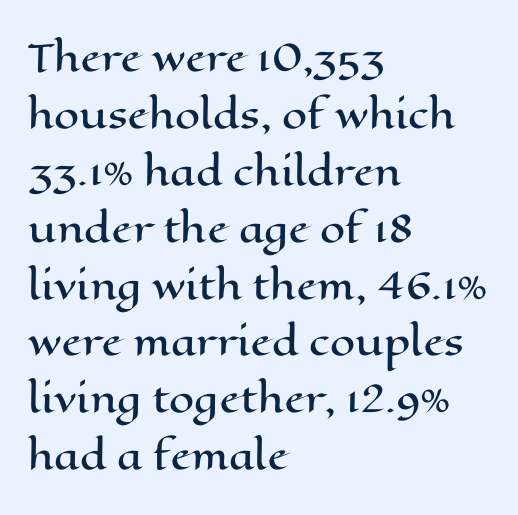
Q: Is the text italic (slanted)? A: No, it is upright.
Q: Is the text underlined? A: No.
Q: How is the paragraph aligned? A: Left-aligned.
Q: Is the spacing between letters normal or unusually wide? A: Normal.
Q: Is the spacing between lines tight, normal or loose? A: Normal.
Q: Width (condensed, normal, or wide)? A: Wide.
Q: Stroke contrast? A: High.
Q: x-height? A: Medium.
Q: Monospaced? A: No.
